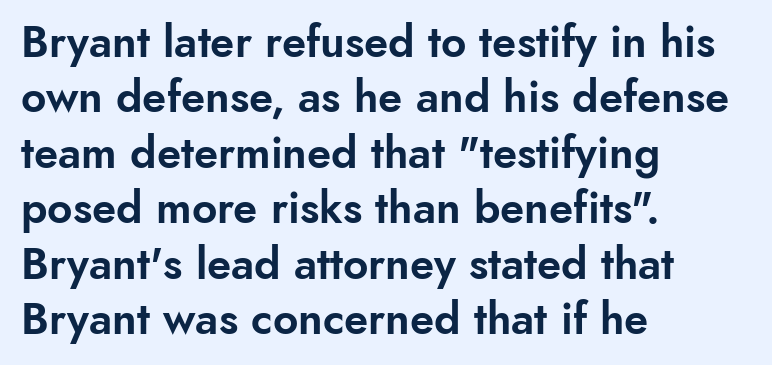
Line beginnings align vertically; line endings do not. Ascenders rise straight up at ninety degrees. A normal amount of white space separates one row of letters from the next. Descenders hang freely into open space.
